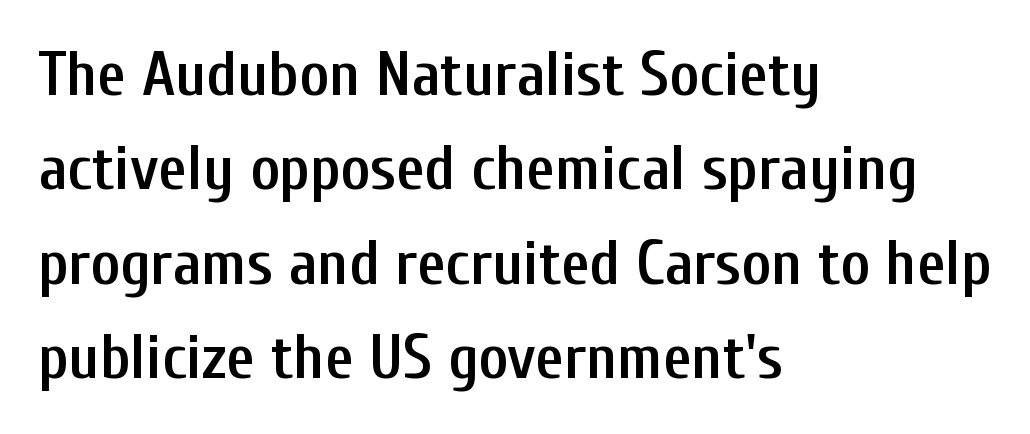
A typesetter would call this proportional, since set widths differ per character. The baseline area is clear. When letters stand straight like this, we call the style roman or upright. Quick note: interline space is typical. These lines are set flush left with a ragged right edge. The face used here is rendered with its standard letterfit.
